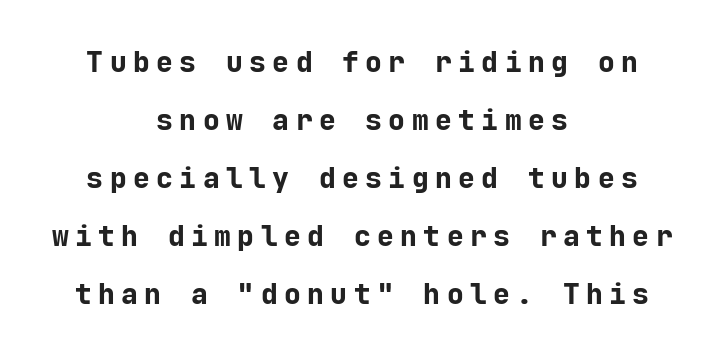
The image shows 28 px bold sans-serif type, upright, monospaced; set centered, loose line spacing (2.07x), unusually wide letter spacing (+0.23 em), not underlined; low stroke contrast and a medium x-height.
